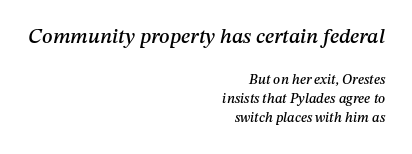
{"italic": "yes", "lean": "right", "slant_degrees": 12, "underline": "no", "align": "right", "line_spacing": "normal", "line_spacing_ratio": 1.38, "letter_spacing": "normal", "letter_spacing_em": 0.0, "larger_block": "first", "size_ratio": 1.5, "glyph_px": 21}
